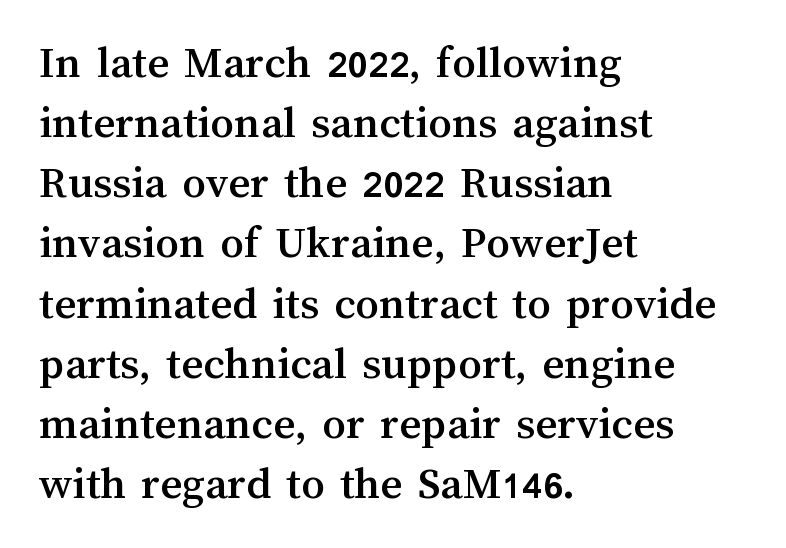
One-word summary of the alignment: left. These lines are rendered in a variable-pitch font. Each word holds together tightly as a unit, with standard inter-letter gaps. Regarding leading, the lines here are spaced in the standard way. No word sits above an underline. The lettering stays uniformly vertical, giving the passage a roman look.
